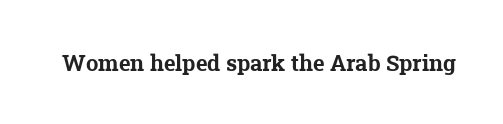
{"bold": "yes", "underline": "no", "letter_spacing": "normal", "letter_spacing_em": 0.0, "glyph_px": 22}
